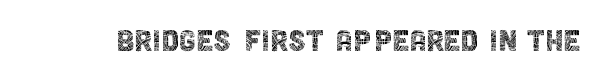
The image shows 38 px thin, condensed sans-serif type, upright; set normal letter spacing, not underlined; a large x-height.
